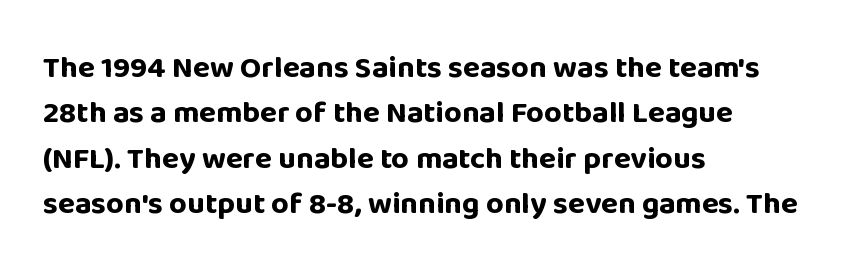
The image shows 31 px bold sans-serif type, upright; set left-aligned, normal line spacing (1.46x), normal letter spacing, not underlined; low stroke contrast and a large x-height.
